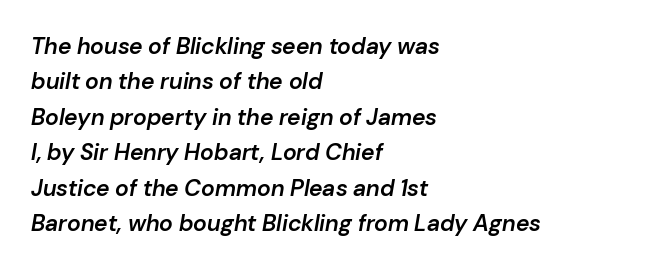
A typesetter would call this leading conventional body-copy spacing. The specimen reads as italic at a glance. Compared with an ordinary text face, these strokes are moderately heavier — a semibold. The paragraph shown leans on its left margin.
